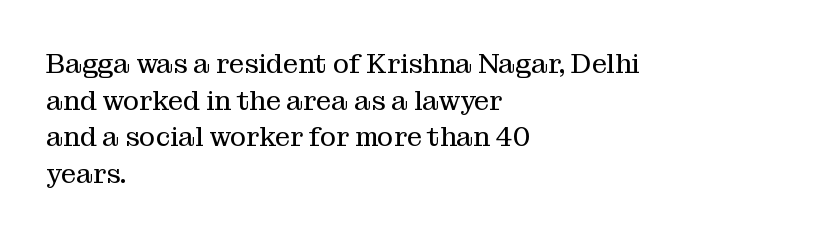
Reading down the block, your eye returns to a fixed left position each line. Do the letters lean? They stand straight. The strip under each line holds only bare page. Bold? No — there's no thickening of the strokes. Line spacing here is normal. Glyph-to-glyph distance matches everyday printed text.
